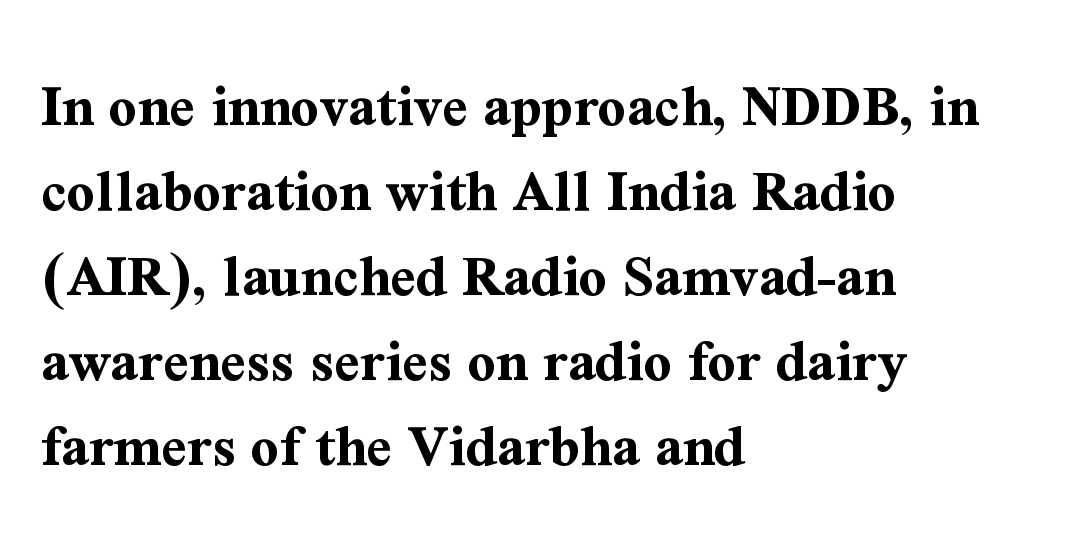
{"serif": "yes", "italic": "no", "bold": "yes", "weight": "bold", "width": "normal", "stroke_contrast": "medium", "x_height": "medium", "monospaced": "no", "underline": "no", "align": "left", "line_spacing": "normal", "line_spacing_ratio": 1.37, "letter_spacing": "normal", "letter_spacing_em": 0.0, "glyph_px": 62}
